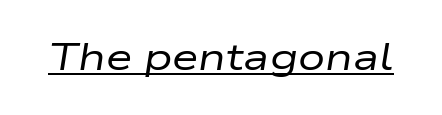
The image shows 38 px regular-weight, wide type, italic (leaning right); set normal letter spacing, underlined; low stroke contrast and a medium x-height.
